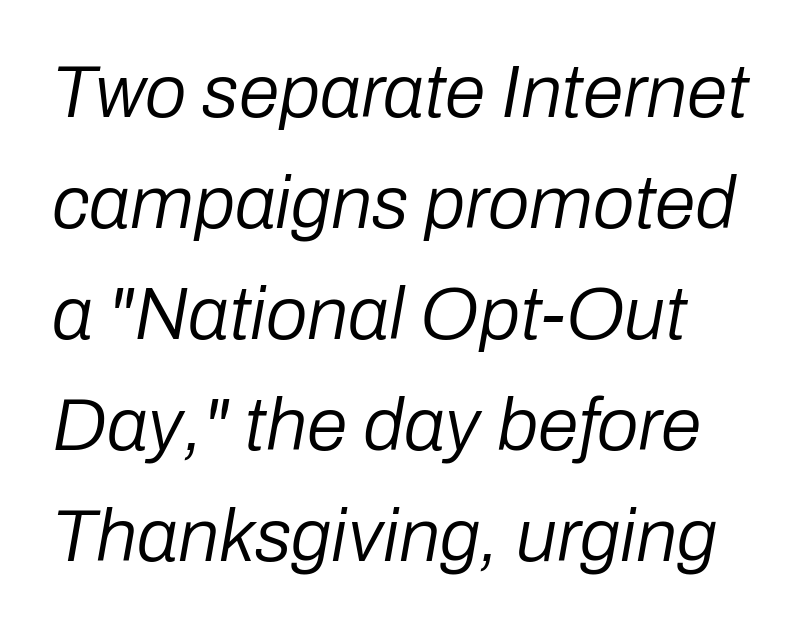
Q: Is the text bold? A: No.
Q: Is the text italic (slanted)? A: Yes, it leans right by about 10 degrees.
Q: Is the text underlined? A: No.
Q: Is the spacing between letters normal or unusually wide? A: Normal.
Q: Is the spacing between lines tight, normal or loose? A: Normal.
Q: Width (condensed, normal, or wide)? A: Normal.
Q: Stroke contrast? A: Low.
Q: x-height? A: Medium.
Q: Monospaced? A: No.
